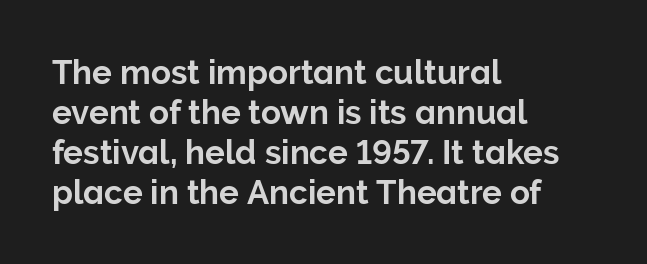
The image shows 33 px sans-serif type, upright; set left-aligned, line spacing 1.21x, normal letter spacing, not underlined; low stroke contrast and a medium x-height.
